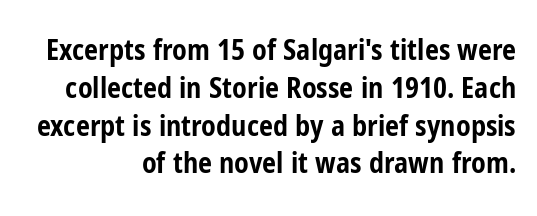
{"serif": "no", "italic": "no", "bold": "yes", "weight": "bold", "width": "condensed", "stroke_contrast": "low", "x_height": "medium", "monospaced": "no", "underline": "no", "align": "right", "line_spacing": "normal", "line_spacing_ratio": 1.35, "letter_spacing": "normal", "letter_spacing_em": 0.0, "glyph_px": 28}
